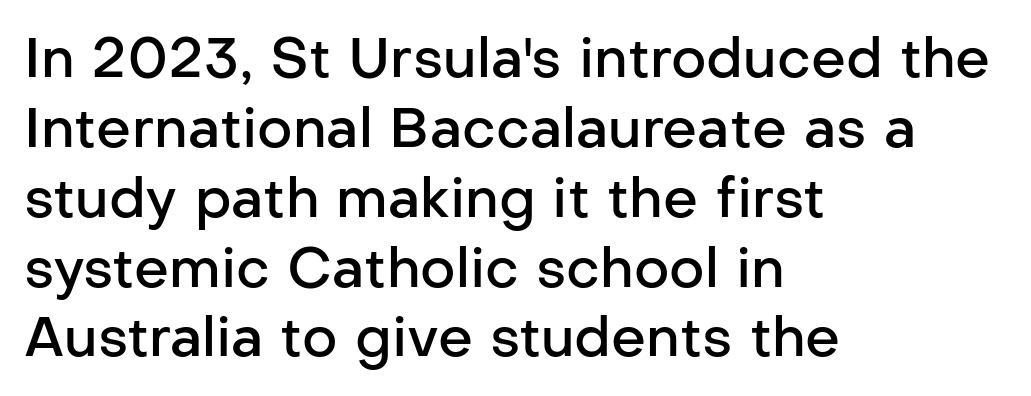
The image shows 55 px semibold sans-serif type, upright; set left-aligned, normal line spacing (1.27x), normal letter spacing, not underlined; low stroke contrast and a medium x-height.
